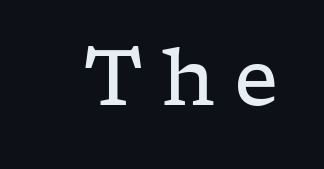
Q: Is the text bold? A: No.
Q: Is the text italic (slanted)? A: No, it is upright.
Q: Is the typeface a serif or a sans-serif typeface? A: Serif.
Q: Is the text underlined? A: No.
Q: Is the spacing between letters normal or unusually wide? A: Unusually wide.
Q: Width (condensed, normal, or wide)? A: Wide.
Q: Stroke contrast? A: Low.
Q: x-height? A: Medium.
Q: Monospaced? A: No.
